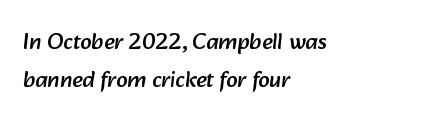
{"underline": "no", "align": "left", "line_spacing": "normal", "line_spacing_ratio": 1.66, "letter_spacing": "normal", "letter_spacing_em": 0.0, "glyph_px": 23}
